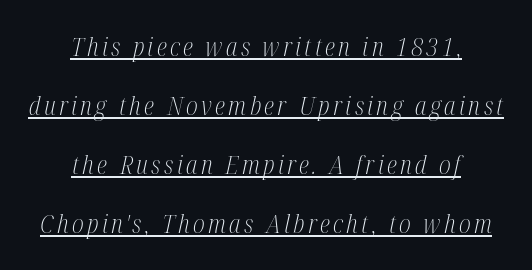
Q: Is the text bold? A: No.
Q: Is the text italic (slanted)? A: Yes, it leans right by about 12 degrees.
Q: Is the text underlined? A: Yes.
Q: How is the paragraph aligned? A: Centered.
Q: Is the spacing between lines tight, normal or loose? A: Loose.
